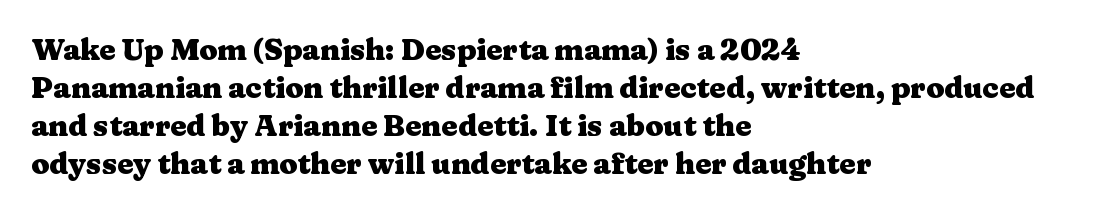
Q: Is the text bold? A: Yes.
Q: Is the text italic (slanted)? A: No, it is upright.
Q: Is the typeface a serif or a sans-serif typeface? A: Serif.
Q: Is the text underlined? A: No.
Q: How is the paragraph aligned? A: Left-aligned.
Q: Is the spacing between letters normal or unusually wide? A: Normal.
Q: Is the spacing between lines tight, normal or loose? A: Normal.
Q: Width (condensed, normal, or wide)? A: Wide.
Q: Stroke contrast? A: Medium.
Q: x-height? A: Medium.
Q: Monospaced? A: No.
